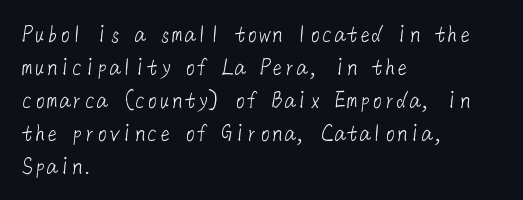
Quick note: underline off. This sample keeps an unexceptional amount of space between lines. Vertical stems look standard width or narrower in stroke. Letter spacing: default.
